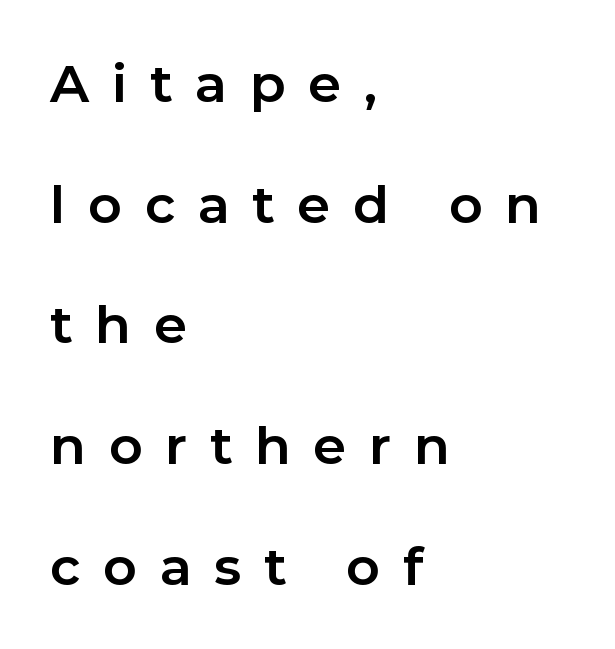
Q: Is the text bold? A: Yes.
Q: Is the text italic (slanted)? A: No, it is upright.
Q: Is the typeface a serif or a sans-serif typeface? A: Sans-serif.
Q: Is the text underlined? A: No.
Q: How is the paragraph aligned? A: Left-aligned.
Q: Is the spacing between letters normal or unusually wide? A: Unusually wide.
Q: Is the spacing between lines tight, normal or loose? A: Loose.
Q: Width (condensed, normal, or wide)? A: Normal.
Q: Stroke contrast? A: Low.
Q: x-height? A: Medium.
Q: Monospaced? A: No.
